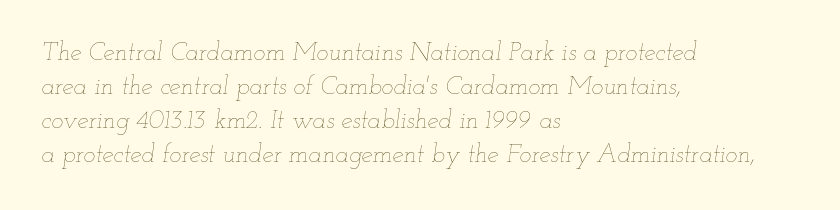
In terms of letterspacing, this is plain default setting. These lines sit exactly where default settings would place them. Compared with a centered layout, this one pins lines to the left instead. Check the space under the baseline: it is left empty. The specimen reads as italic at a glance.
